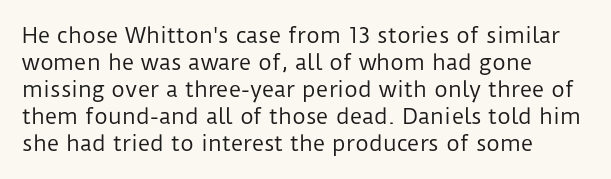
The image shows 21 px text type, upright; set left-aligned, normal line spacing (1.28x), normal letter spacing, not underlined.
